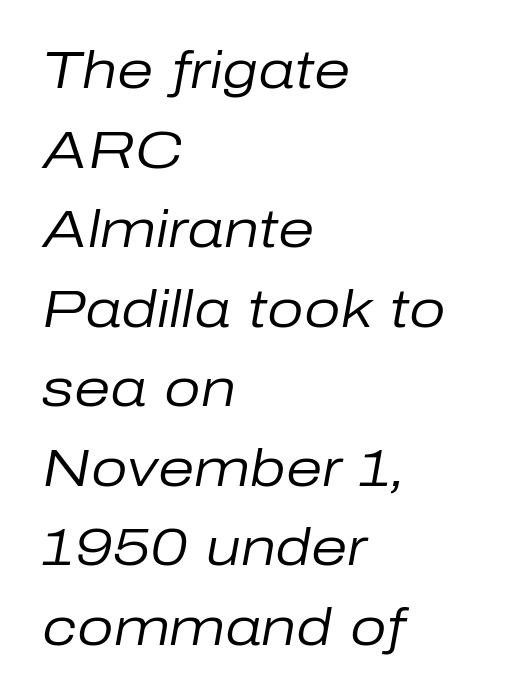
Q: Is the text bold? A: No.
Q: Is the text italic (slanted)? A: Yes, it leans right by about 10 degrees.
Q: Is the text underlined? A: No.
Q: How is the paragraph aligned? A: Left-aligned.
Q: Is the spacing between letters normal or unusually wide? A: Normal.
Q: Is the spacing between lines tight, normal or loose? A: Normal.
Q: Width (condensed, normal, or wide)? A: Normal.
Q: Stroke contrast? A: Low.
Q: x-height? A: Medium.
Q: Monospaced? A: No.
